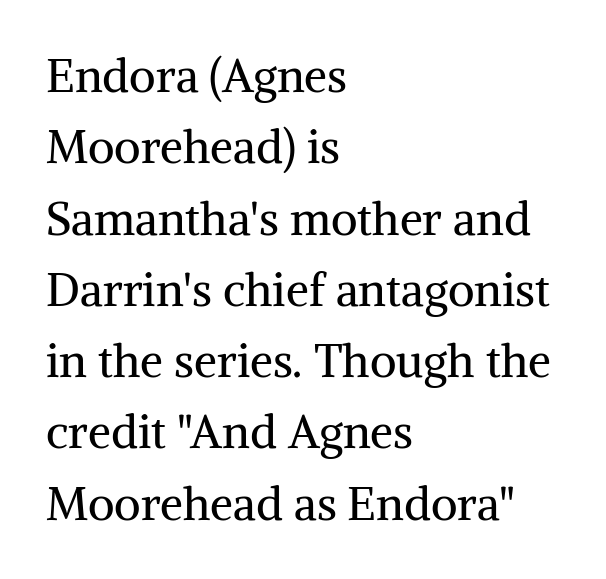
The image shows 46 px regular-weight serif type, upright; set left-aligned, normal line spacing (1.55x), normal letter spacing, not underlined; medium stroke contrast and a medium x-height.
